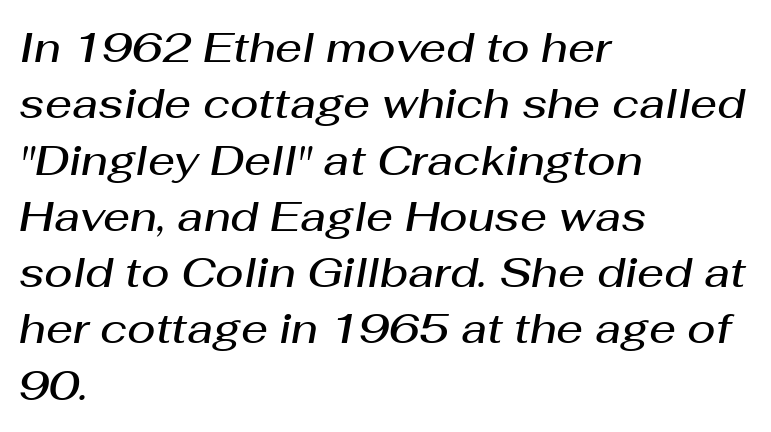
{"italic": "yes", "lean": "right", "slant_degrees": 10, "bold": "semi", "weight": "semibold", "width": "normal", "stroke_contrast": "medium", "x_height": "medium", "monospaced": "no", "underline": "no", "align": "left", "line_spacing": "normal", "line_spacing_ratio": 1.34, "letter_spacing": "normal", "letter_spacing_em": 0.0, "glyph_px": 42}
